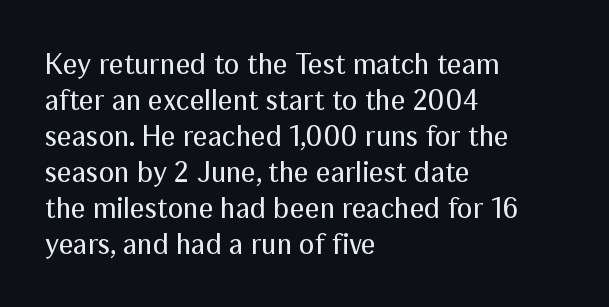
Letterform terminals end flat and unadorned throughout the passage. Honestly, there is no underline to notice here at all. Is there any slant? The stems are plumb. Horizontal alignment here is leftward, the default for most running prose. Glyph-to-glyph distance matches everyday printed text.
